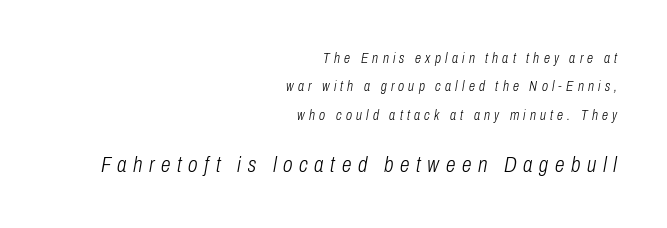
Q: Is the text bold? A: No.
Q: Is the text italic (slanted)? A: Yes, it leans right by about 10 degrees.
Q: Is the text underlined? A: No.
Q: How is the paragraph aligned? A: Right-aligned.
Q: Is the spacing between letters normal or unusually wide? A: Unusually wide.
Q: Is the spacing between lines tight, normal or loose? A: Loose.
Q: Which block of text is set in a larger size, the first (top) or the second (bottom)? A: The second (bottom) one.
